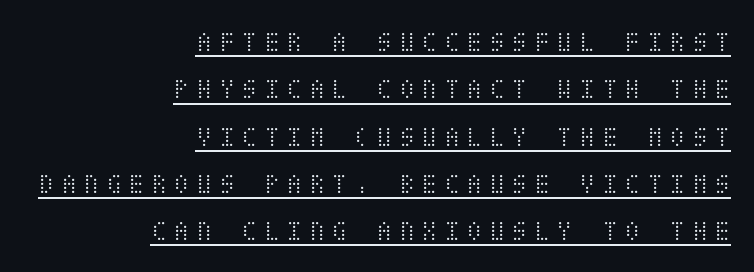
If you measured baseline to baseline, you'd find a middling distance. In terms of letterspacing, this is a distinctly airy, spread setting. Honestly, the underline is the first thing you notice here. Compared with a flush-left layout, this one pins lines to the opposite, right side.
